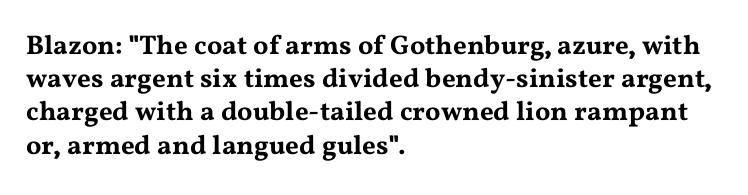
Every row of glyphs begins at an identical x-position on the left. These lines were composed using upright roman letters. Standard letterfit; no display-style spreading of the glyphs. The glyphs are unaccompanied by any horizontal stroke below them.
